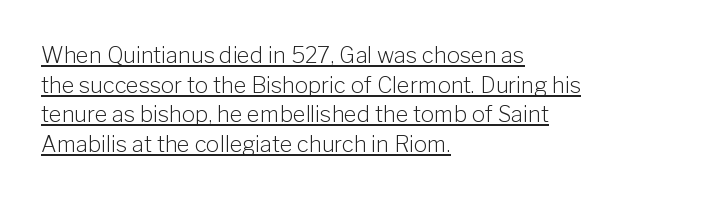
The image shows 22 px text type, upright; set left-aligned, normal line spacing (1.35x), normal letter spacing, underlined.
